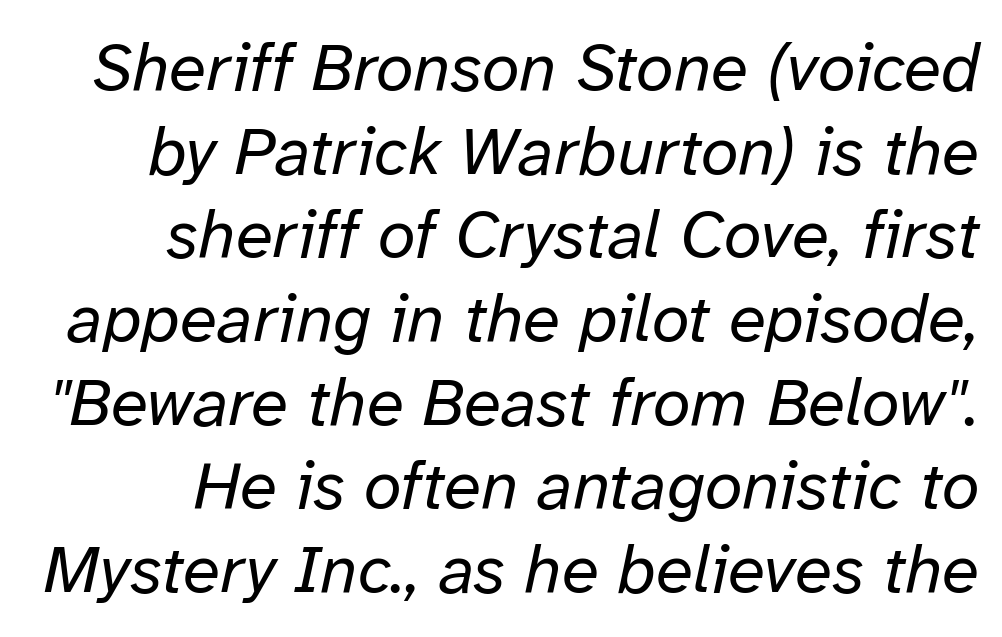
Anything drawn beneath the words? Only blank space. The glyphs look as if they've been sheared to an angle. The line texture is even and compact thanks to regular tracking. The letterforms sit at book weight or below. Looks like regular typesetting: each glyph gets only the width it needs.
